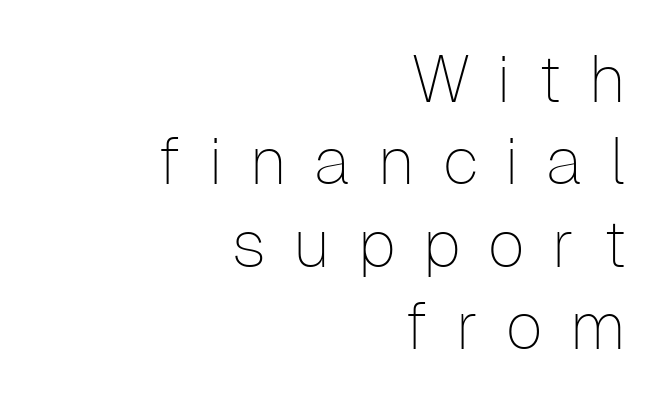
The passage shown is not underscored anywhere. Posture: straight, roman, zero tilt. This rendering widens character spacing well past its baseline value. Notice how descenders clear the ascenders below comfortably — that's standard leading. Proportional: the letters do not fall into vertical columns.
